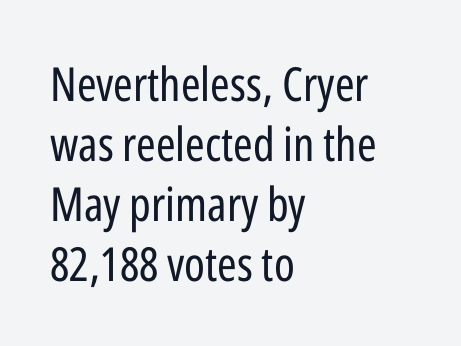
Underlining? Definitely not there. The typesetter chose a ragged-right arrangement here. The weight would be labelled regular, book, light, or lighter still. Spacing verdict: proportional, widths tailored to each character.
